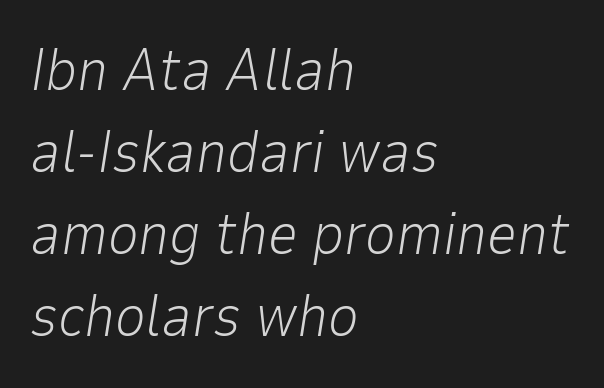
The image shows 59 px light type, italic (leaning right); set left-aligned, normal line spacing (1.39x), normal letter spacing, not underlined; low stroke contrast and a medium x-height.
